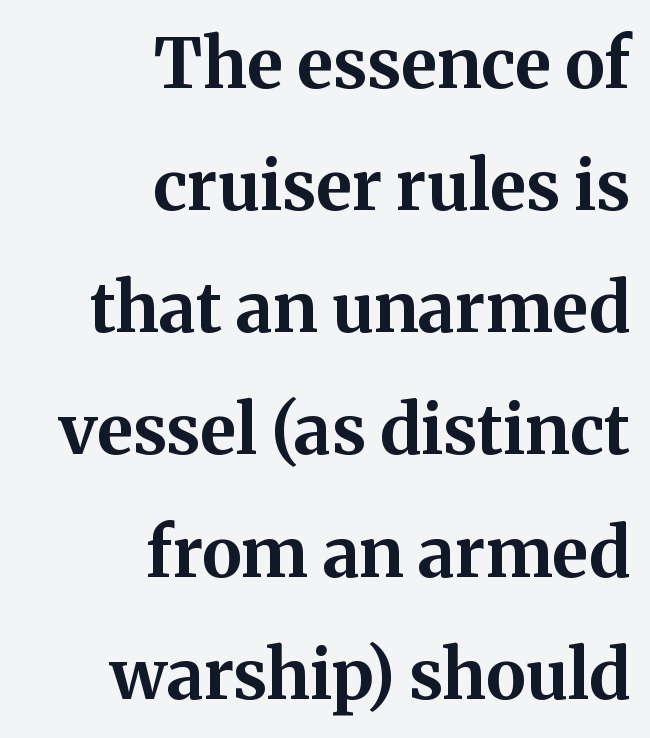
Q: Is the text bold? A: Yes.
Q: Is the text italic (slanted)? A: No, it is upright.
Q: Is the typeface a serif or a sans-serif typeface? A: Serif.
Q: Is the text underlined? A: No.
Q: How is the paragraph aligned? A: Right-aligned.
Q: Is the spacing between letters normal or unusually wide? A: Normal.
Q: Width (condensed, normal, or wide)? A: Normal.
Q: Stroke contrast? A: Medium.
Q: x-height? A: Medium.
Q: Monospaced? A: No.
